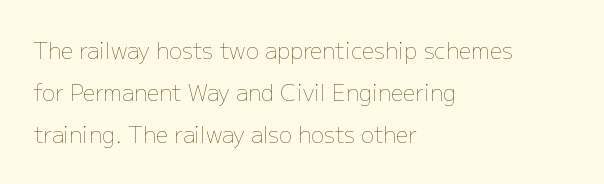
{"italic": "no", "bold": "no", "underline": "no", "align": "left", "line_spacing": "loose", "line_spacing_ratio": 1.92, "letter_spacing": "normal", "letter_spacing_em": 0.0, "glyph_px": 22}
